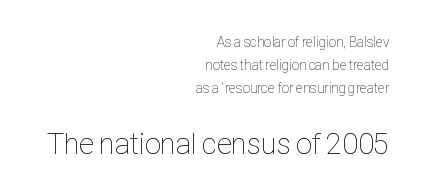
{"italic": "no", "bold": "no", "weight": "thin", "width": "condensed", "stroke_contrast": "low", "x_height": "medium", "monospaced": "no", "underline": "no", "align": "right", "line_spacing": "normal", "line_spacing_ratio": 1.63, "letter_spacing": "normal", "letter_spacing_em": 0.0, "larger_block": "second", "size_ratio": 2.14, "glyph_px": 30}
